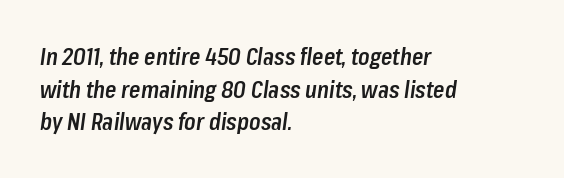
The image shows 23 px text type, italic (leaning right); set left-aligned, normal line spacing (1.42x), normal letter spacing, not underlined.
